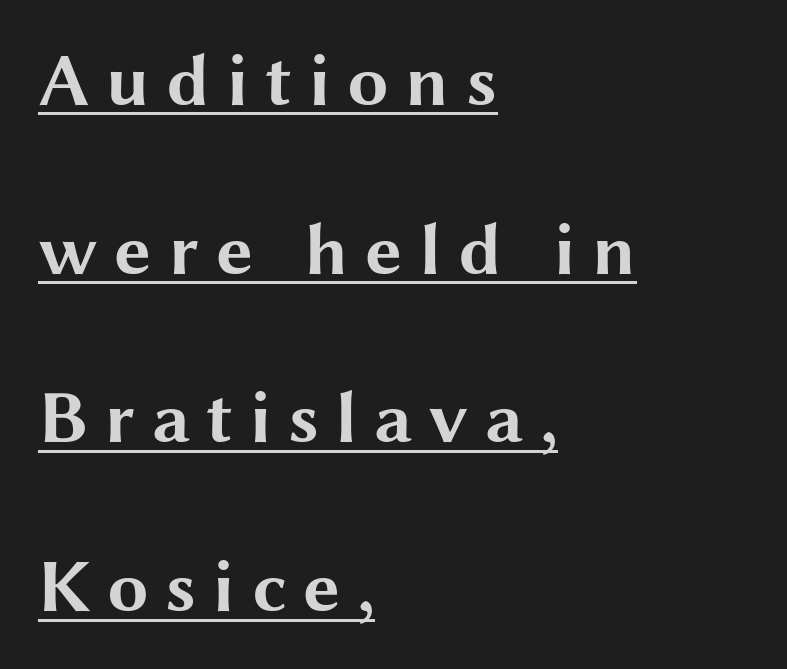
Q: Is the text bold? A: Yes.
Q: Is the text italic (slanted)? A: No, it is upright.
Q: Is the typeface a serif or a sans-serif typeface? A: Sans-serif.
Q: Is the text underlined? A: Yes.
Q: How is the paragraph aligned? A: Left-aligned.
Q: Is the spacing between letters normal or unusually wide? A: Unusually wide.
Q: Is the spacing between lines tight, normal or loose? A: Loose.
Q: Width (condensed, normal, or wide)? A: Wide.
Q: Stroke contrast? A: Medium.
Q: x-height? A: Medium.
Q: Monospaced? A: No.
